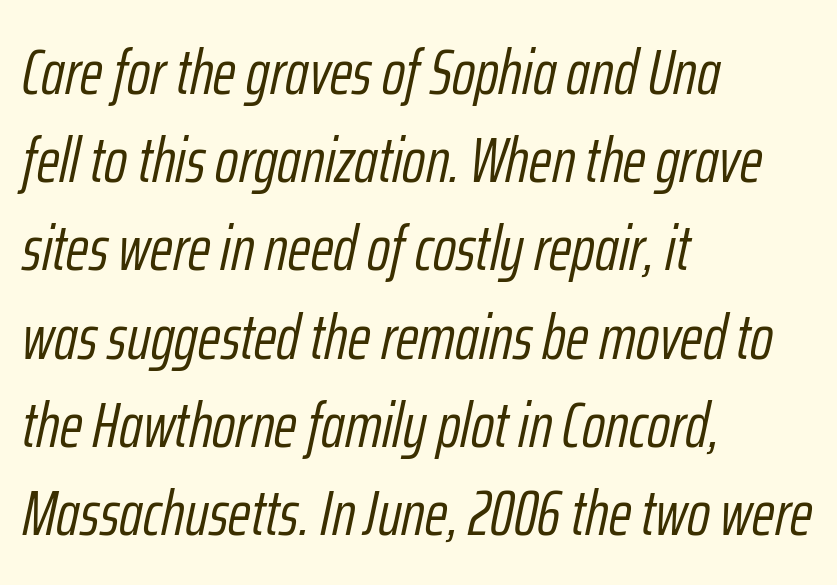
The image shows 63 px light, condensed type, italic (leaning right); set left-aligned, normal line spacing (1.4x), normal letter spacing, not underlined; low stroke contrast and a medium x-height.
